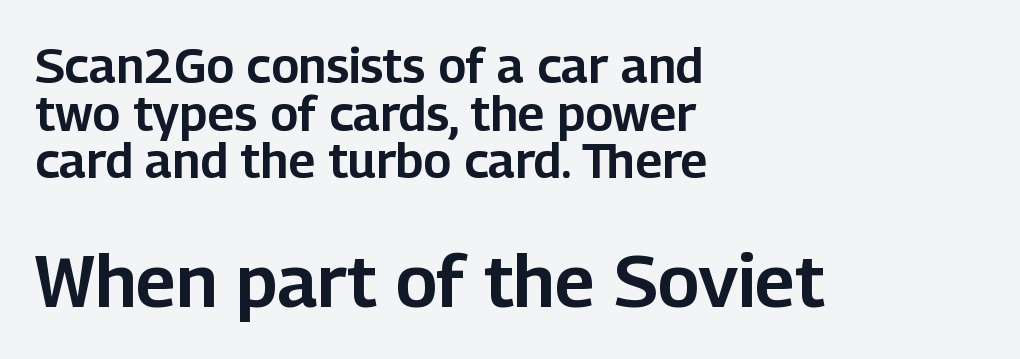
This sample has the flowing, uneven cadence of proportional lettering. If you measured baseline to baseline, you'd find a short distance. The passage shown is typeset with a sans-serif family. The emphasis by scale lands on block number two, below.
